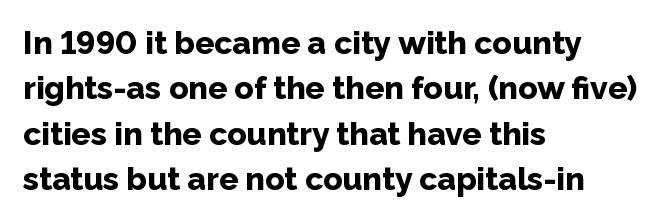
The image shows 32 px bold sans-serif type, upright; set left-aligned, normal line spacing (1.42x), normal letter spacing, not underlined; low stroke contrast and a medium x-height.
